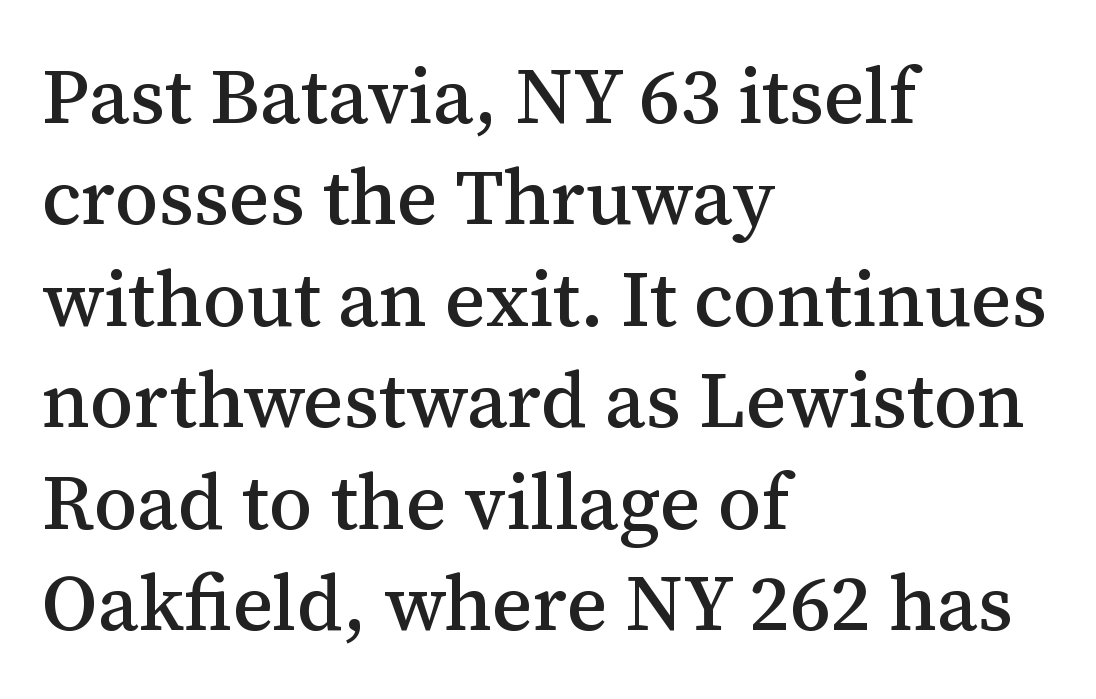
When letters stand straight like this, we call the style roman or upright. Font category for this specimen: serif. Here the glyphs are tracked normally, forming tight word shapes. A normal amount of white space separates one row of letters from the next. The baseline area is clear. The typesetter chose a ragged-right arrangement here.
